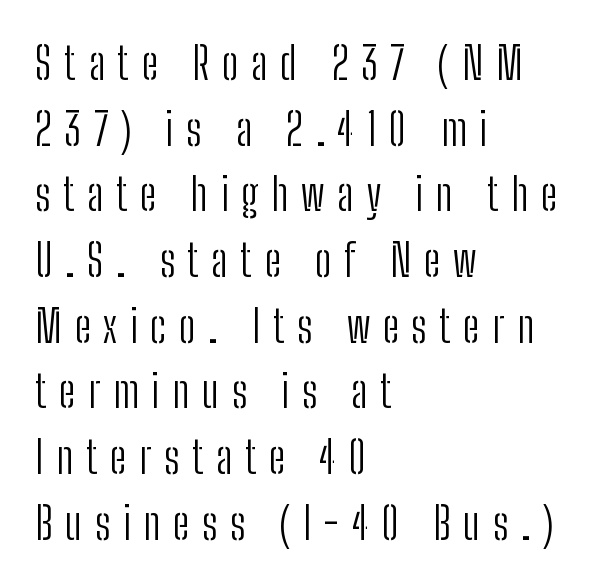
{"serif": "no", "italic": "no", "bold": "no", "weight": "light", "width": "condensed", "stroke_contrast": "low", "x_height": "medium", "monospaced": "no", "underline": "no", "align": "left", "line_spacing": "normal", "line_spacing_ratio": 1.46, "letter_spacing": "wide", "letter_spacing_em": 0.28, "glyph_px": 45}
